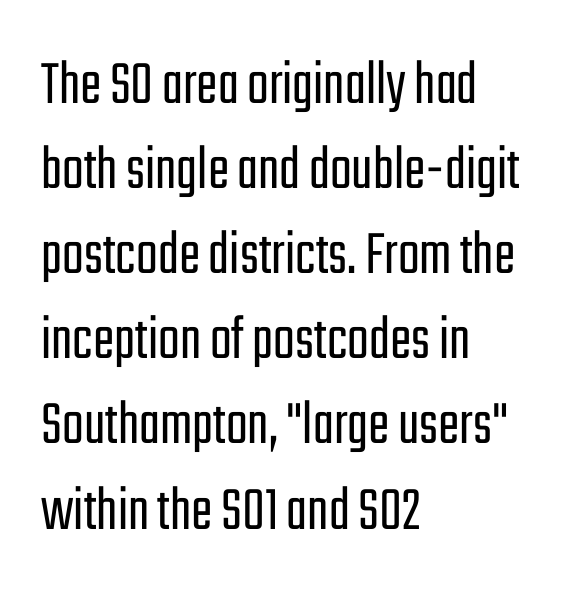
Counters stay open thanks to moderate or lighter strokes. Is there much room between lines? A standard amount, neither cramped nor airy. The passage shown is not underscored anywhere. The letters advance in unequal steps, a hallmark of proportional type. Each line starts at the same left margin while the right side varies. Look at the tracking — it's just the regular setting, nothing added.
